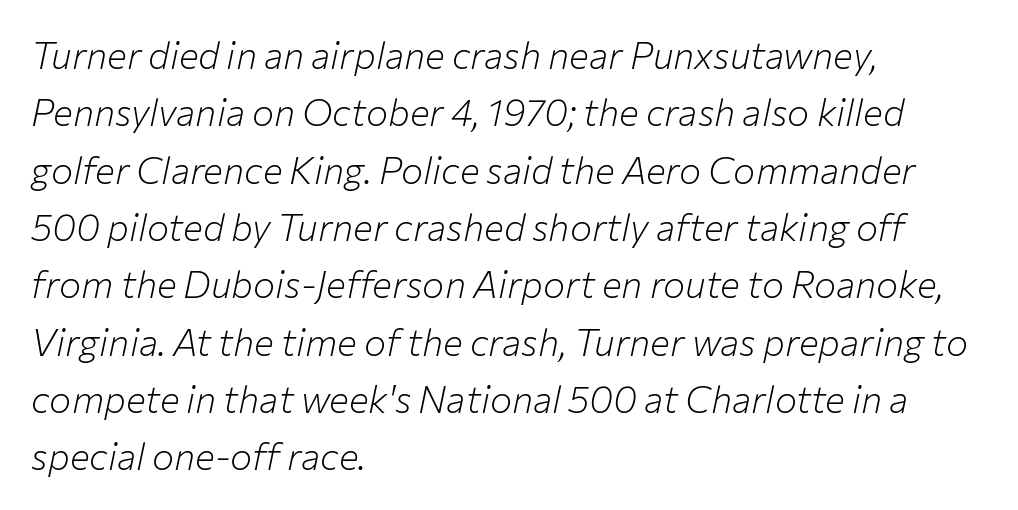
Q: Is the text bold? A: No.
Q: Is the text italic (slanted)? A: Yes, it leans right by about 12 degrees.
Q: Is the text underlined? A: No.
Q: How is the paragraph aligned? A: Left-aligned.
Q: Is the spacing between letters normal or unusually wide? A: Normal.
Q: Is the spacing between lines tight, normal or loose? A: Normal.
Q: Width (condensed, normal, or wide)? A: Normal.
Q: Stroke contrast? A: Low.
Q: x-height? A: Medium.
Q: Monospaced? A: No.
